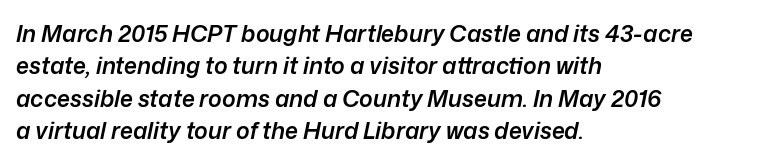
The lines sit at an ordinary, default distance from one another. This is the in-between weight designers call semibold or demi. Unmarked baselines from the first word to the last. In CSS terms this would be text-align: left. Honestly, the letter spacing is just normal — you wouldn't notice it. The rendering applies a slant to the glyphs.
